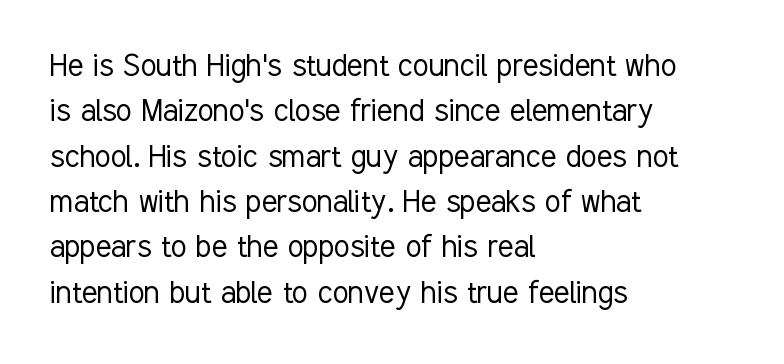
{"serif": "no", "italic": "no", "bold": "no", "weight": "light", "width": "condensed", "stroke_contrast": "low", "x_height": "medium", "monospaced": "no", "underline": "no", "align": "left", "line_spacing": "normal", "line_spacing_ratio": 1.26, "letter_spacing": "normal", "letter_spacing_em": 0.0, "glyph_px": 36}
